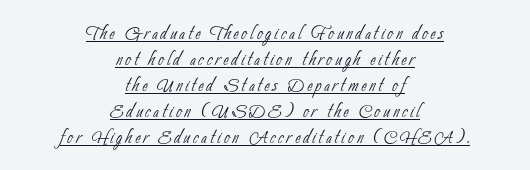
Q: Is the text bold? A: No.
Q: Is the text underlined? A: Yes.
Q: How is the paragraph aligned? A: Centered.
Q: Is the spacing between lines tight, normal or loose? A: Tight.
